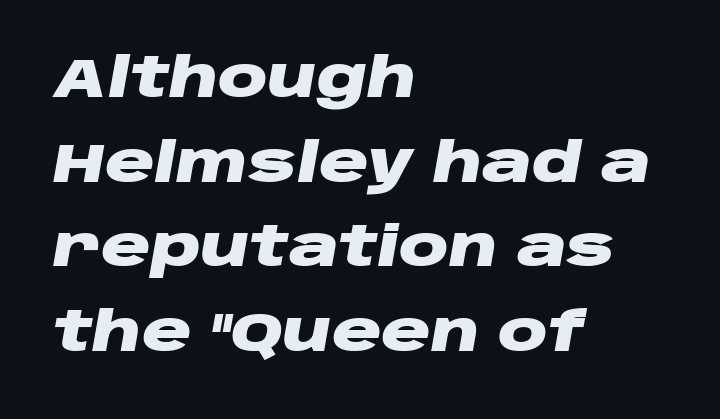
Horizontal bands of white between lines are of average thickness. I'd describe the lettering as bold — thick and assertive. These lines stack with their left ends in a neat column. There's an unmistakable incline to the writing here. Unmarked baselines from the first word to the last. Each word holds together tightly as a unit, with standard inter-letter gaps.
